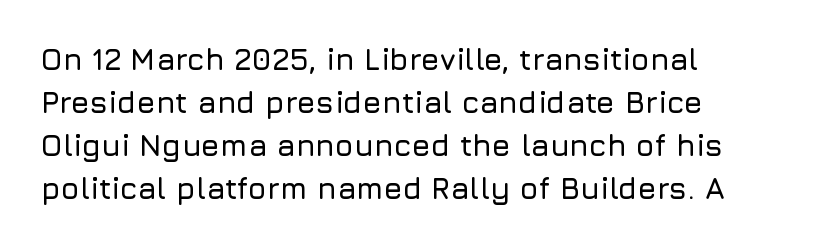
The image shows 30 px sans-serif type, upright; set left-aligned, normal line spacing (1.43x), normal letter spacing, not underlined; low stroke contrast and a medium x-height.
